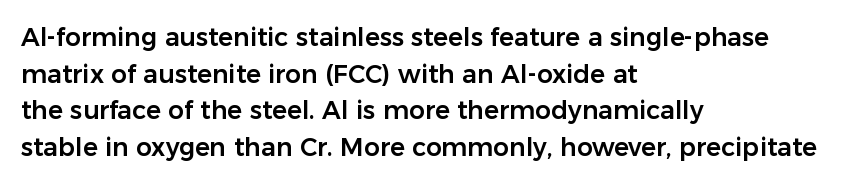
Q: Is the text italic (slanted)? A: No, it is upright.
Q: Is the text underlined? A: No.
Q: How is the paragraph aligned? A: Left-aligned.
Q: Is the spacing between letters normal or unusually wide? A: Normal.
Q: Is the spacing between lines tight, normal or loose? A: Normal.
